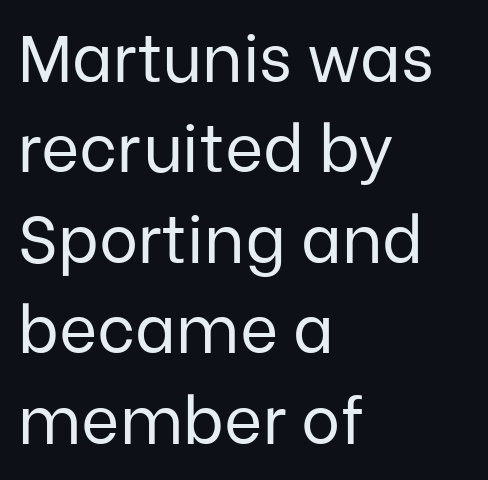
All the whitespace from short lines collects on the right. A typesetter would call this proportional, since set widths differ per character. These glyphs show unthickened strokes, regular width or finer. The rendering keeps characters at their native spacing.
